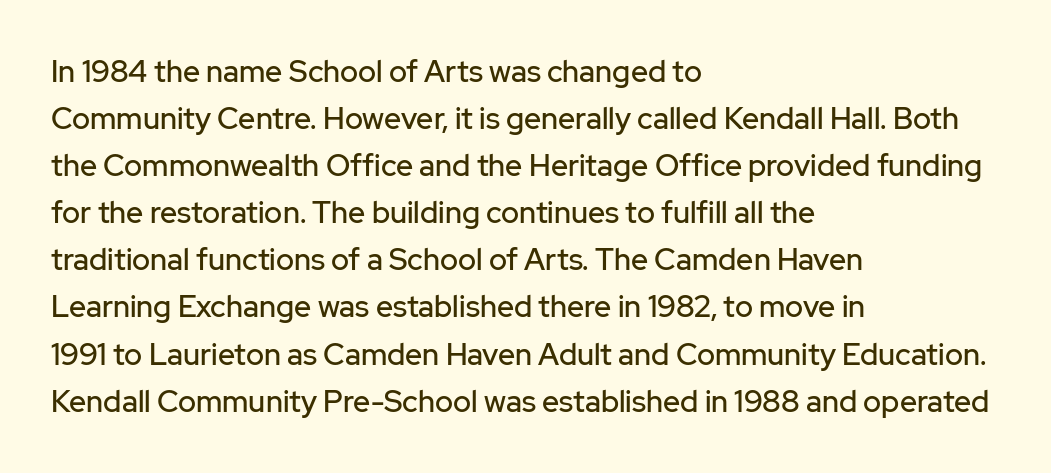
The image shows 30 px sans-serif type, upright; set left-aligned, normal line spacing (1.57x), normal letter spacing, not underlined; low stroke contrast and a medium x-height.
